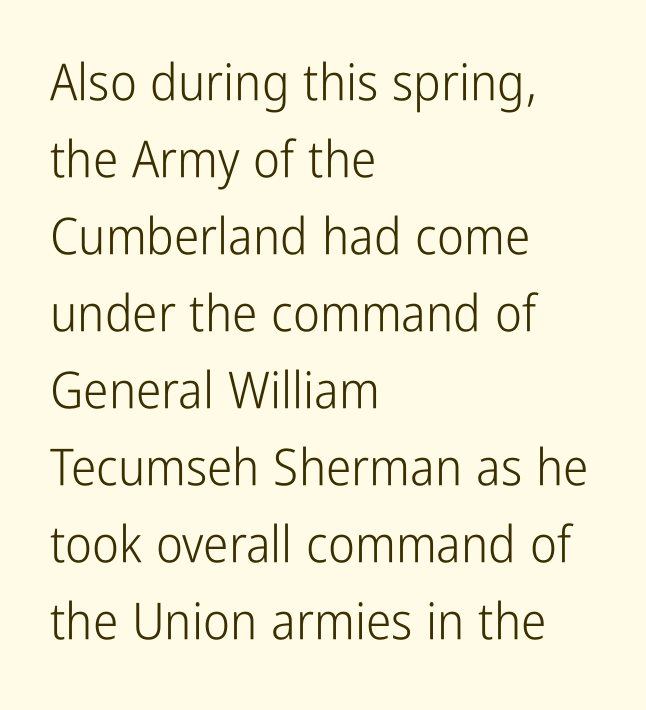
The image shows 51 px light, condensed sans-serif type, upright; set left-aligned, normal line spacing (1.51x), normal letter spacing, not underlined; low stroke contrast and a medium x-height.
